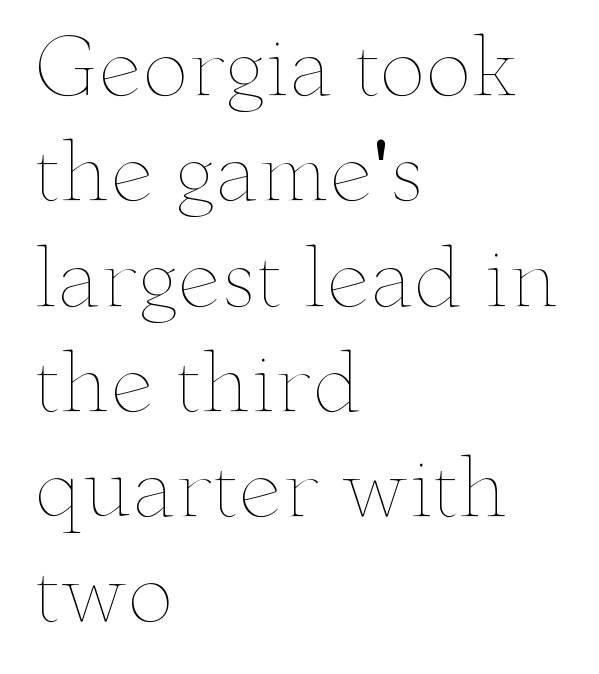
Q: Is the text bold? A: No.
Q: Is the text italic (slanted)? A: No, it is upright.
Q: Is the text underlined? A: No.
Q: How is the paragraph aligned? A: Left-aligned.
Q: Is the spacing between letters normal or unusually wide? A: Normal.
Q: Is the spacing between lines tight, normal or loose? A: Normal.
Q: Width (condensed, normal, or wide)? A: Wide.
Q: Stroke contrast? A: Low.
Q: x-height? A: Small.
Q: Monospaced? A: No.
